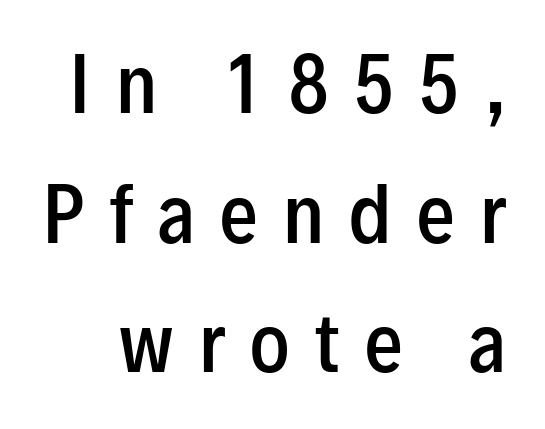
Q: Is the text bold? A: Semi-bold.
Q: Is the text italic (slanted)? A: No, it is upright.
Q: Is the typeface a serif or a sans-serif typeface? A: Sans-serif.
Q: Is the text underlined? A: No.
Q: Is the spacing between letters normal or unusually wide? A: Unusually wide.
Q: Width (condensed, normal, or wide)? A: Condensed.
Q: Stroke contrast? A: Low.
Q: x-height? A: Medium.
Q: Monospaced? A: No.
